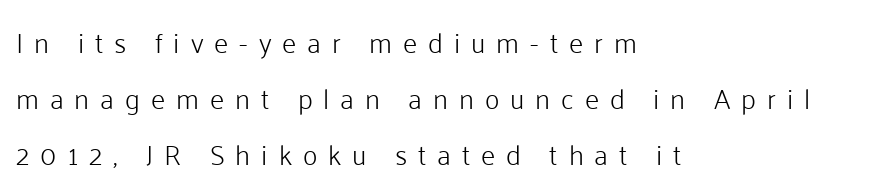
Q: Is the text bold? A: No.
Q: Is the text italic (slanted)? A: No, it is upright.
Q: Is the typeface a serif or a sans-serif typeface? A: Sans-serif.
Q: Is the text underlined? A: No.
Q: How is the paragraph aligned? A: Left-aligned.
Q: Is the spacing between letters normal or unusually wide? A: Unusually wide.
Q: Is the spacing between lines tight, normal or loose? A: Loose.
Q: Width (condensed, normal, or wide)? A: Normal.
Q: Stroke contrast? A: Low.
Q: x-height? A: Medium.
Q: Monospaced? A: No.
